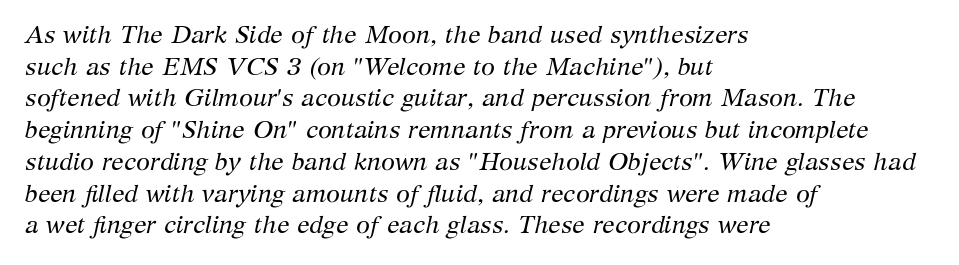
The image shows 25 px text type, italic (leaning right); set left-aligned, normal line spacing (1.27x), normal letter spacing, not underlined.
